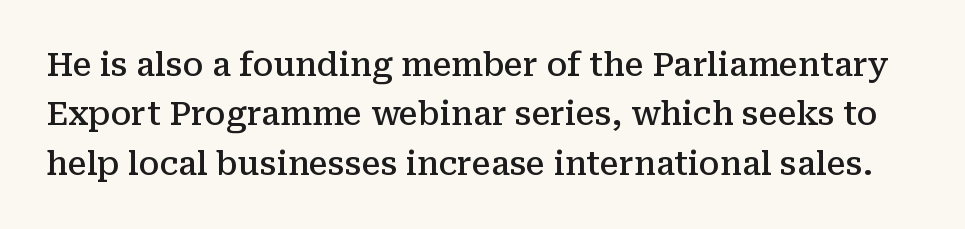
The image shows 32 px semibold serif type, upright; set normal line spacing (1.54x), normal letter spacing, not underlined; medium stroke contrast and a medium x-height.
